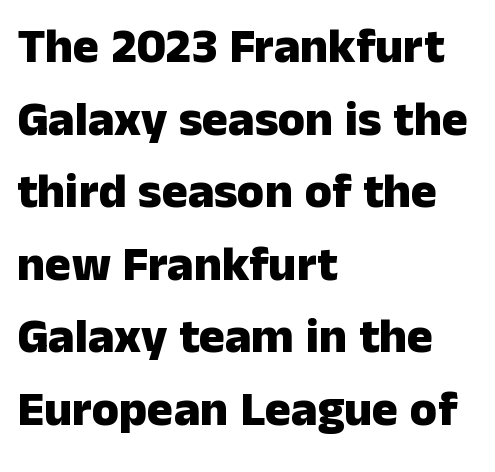
{"serif": "no", "italic": "no", "bold": "yes", "weight": "heavy", "width": "normal", "stroke_contrast": "low", "x_height": "medium", "monospaced": "no", "underline": "no", "align": "left", "line_spacing": "normal", "line_spacing_ratio": 1.48, "letter_spacing": "normal", "letter_spacing_em": 0.0, "glyph_px": 49}
